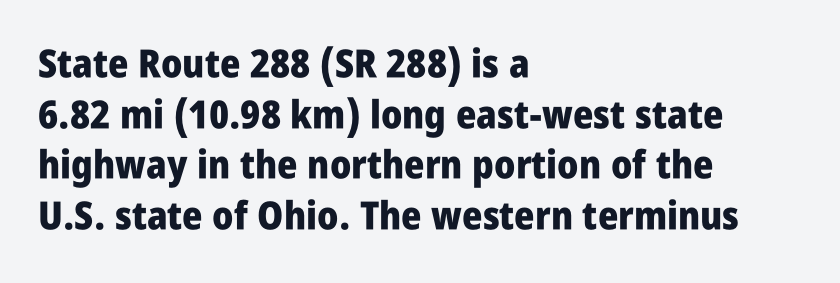
{"serif": "no", "italic": "no", "bold": "yes", "weight": "heavy", "width": "condensed", "stroke_contrast": "low", "x_height": "large", "monospaced": "no", "underline": "no", "align": "left", "line_spacing": "normal", "line_spacing_ratio": 1.3, "letter_spacing": "normal", "letter_spacing_em": 0.0, "glyph_px": 39}
